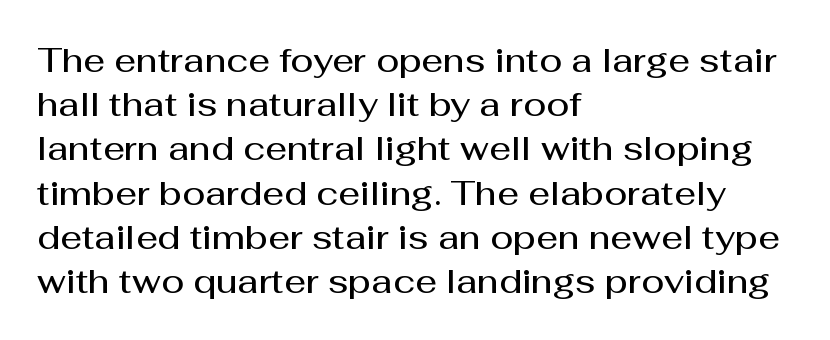
The image shows 34 px semibold sans-serif type, upright; set left-aligned, normal line spacing (1.3x), normal letter spacing, not underlined; medium stroke contrast and a medium x-height.
